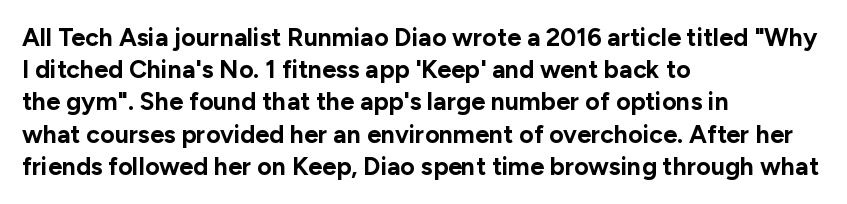
The image shows 25 px bold type, upright; set left-aligned, normal line spacing (1.29x), normal letter spacing, not underlined.
